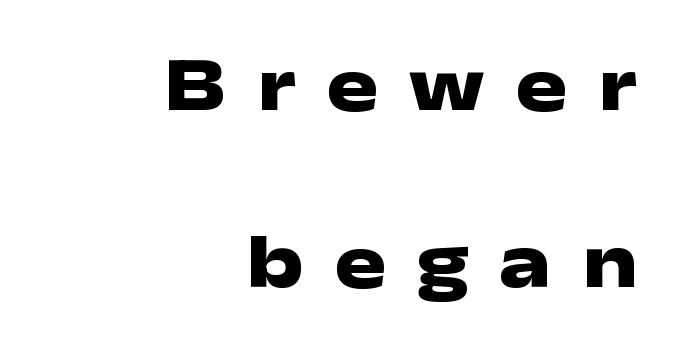
{"serif": "no", "italic": "no", "bold": "yes", "weight": "heavy", "width": "wide", "stroke_contrast": "low", "x_height": "medium", "monospaced": "no", "underline": "no", "align": "right", "line_spacing": "loose", "line_spacing_ratio": 2.3, "letter_spacing": "wide", "letter_spacing_em": 0.4, "glyph_px": 77}
